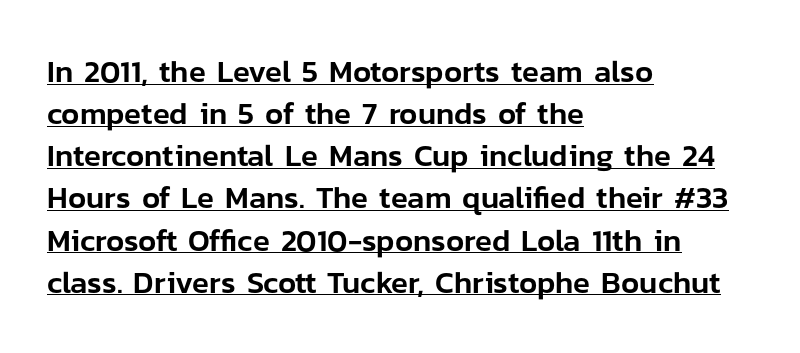
{"serif": "no", "italic": "no", "width": "normal", "stroke_contrast": "low", "x_height": "medium", "monospaced": "no", "underline": "yes", "align": "left", "line_spacing": "normal", "line_spacing_ratio": 1.36, "letter_spacing": "normal", "letter_spacing_em": 0.0, "glyph_px": 31}
